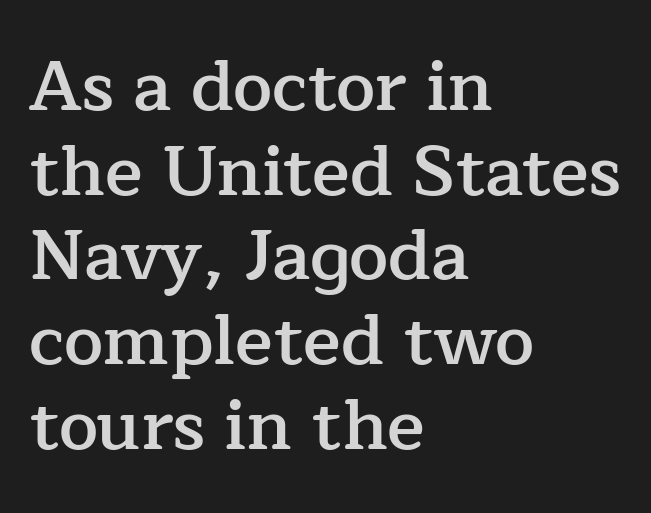
Q: Is the text bold? A: Semi-bold.
Q: Is the text italic (slanted)? A: No, it is upright.
Q: Is the typeface a serif or a sans-serif typeface? A: Serif.
Q: Is the text underlined? A: No.
Q: How is the paragraph aligned? A: Left-aligned.
Q: Is the spacing between letters normal or unusually wide? A: Normal.
Q: Width (condensed, normal, or wide)? A: Normal.
Q: Stroke contrast? A: Low.
Q: x-height? A: Medium.
Q: Monospaced? A: No.
